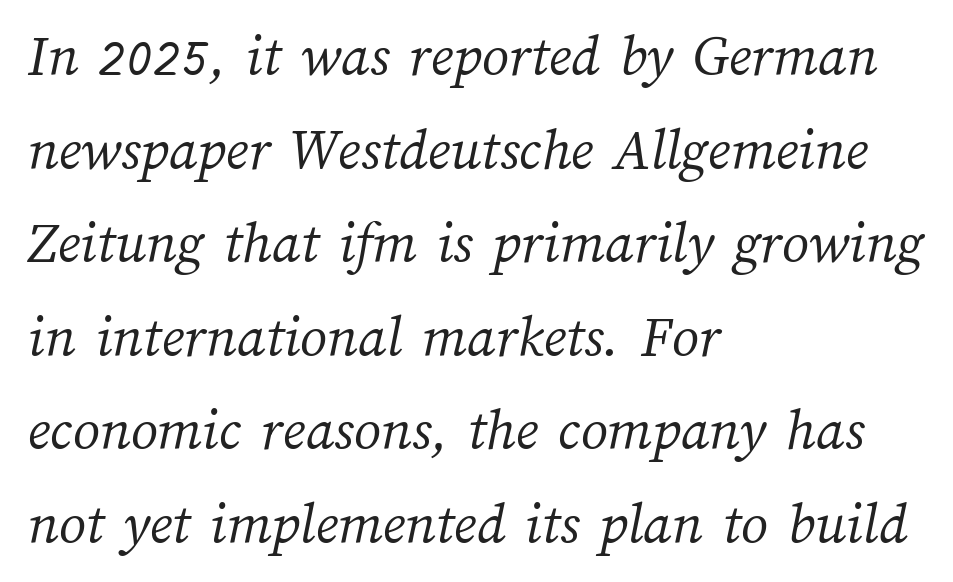
Between one letter and the next there's only the usual sliver of space. Letters have the restrained weight of plain body copy at most. The rendering uses natural spacing where letterforms have individual widths. Any mark beneath the type? The region is blank. Summary of vertical rhythm: regular, with standard interline spacing. Left-aligned paragraph, ragged on the right.
